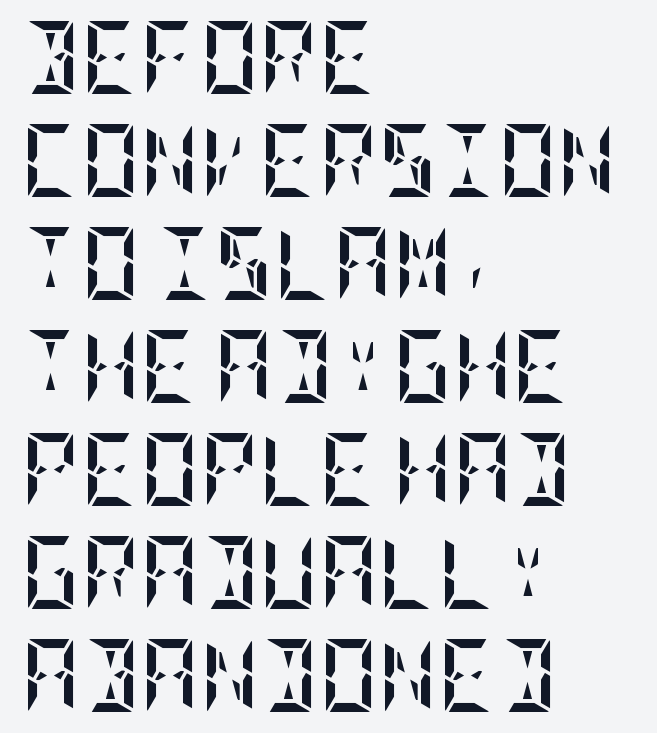
It's the straight-up-and-down kind of type. The face used here is rendered with its standard letterfit. The space beneath each line is pristine and unruled. The sample has been set heavy, in full bold. Successive baselines arrive at the customary interval. These lines stack with their left ends in a neat column.
